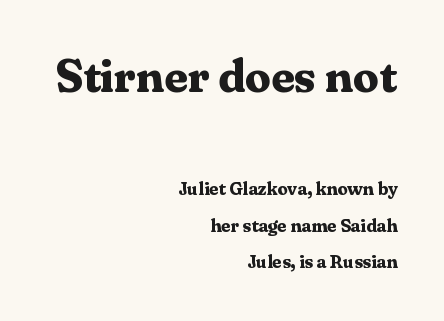
Q: Is the text bold? A: Yes.
Q: Is the text italic (slanted)? A: No, it is upright.
Q: Is the typeface a serif or a sans-serif typeface? A: Serif.
Q: Is the text underlined? A: No.
Q: How is the paragraph aligned? A: Right-aligned.
Q: Is the spacing between letters normal or unusually wide? A: Normal.
Q: Is the spacing between lines tight, normal or loose? A: Loose.
Q: Which block of text is set in a larger size, the first (top) or the second (bottom)? A: The first (top) one.
Q: Width (condensed, normal, or wide)? A: Normal.
Q: Stroke contrast? A: Medium.
Q: x-height? A: Medium.
Q: Monospaced? A: No.
